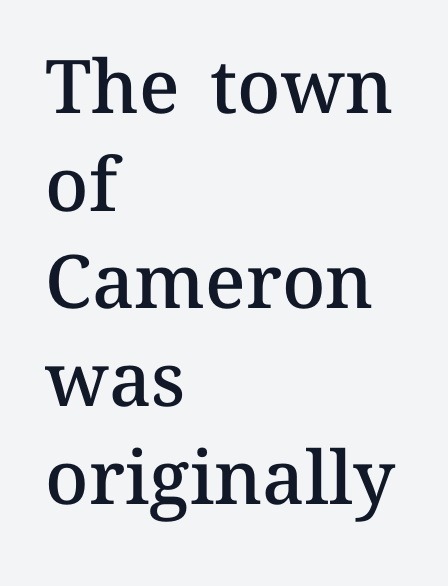
Is this a fixed-width face? No — the glyphs have proportional, varying widths. The axis of the letterforms is exactly vertical. Descenders are the only things crossing below the line. What stands out about the letter spacing? Nothing — it is the standard amount.
